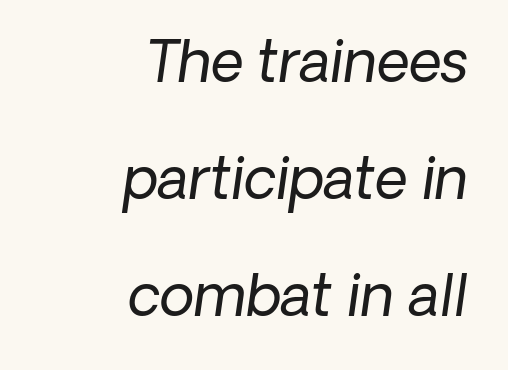
{"italic": "yes", "lean": "right", "slant_degrees": 8, "bold": "no", "weight": "regular", "width": "normal", "stroke_contrast": "low", "x_height": "medium", "monospaced": "no", "underline": "no", "align": "right", "line_spacing": "loose", "line_spacing_ratio": 2.05, "letter_spacing": "normal", "letter_spacing_em": 0.0, "glyph_px": 57}
